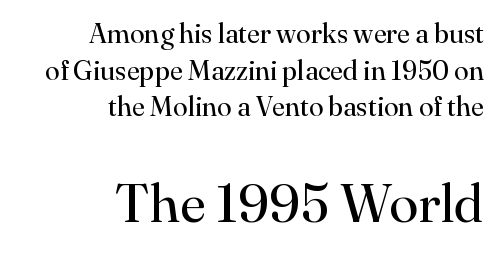
The image shows 54 px regular-weight serif type, upright; set right-aligned, normal line spacing (1.36x), normal letter spacing, not underlined; the second (bottom) block is 2.0x larger; high stroke contrast and a small x-height.
